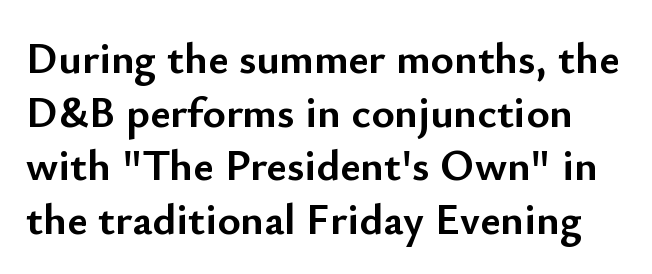
The image shows 44 px semibold sans-serif type, upright; set line spacing 1.22x, normal letter spacing, not underlined; low stroke contrast and a small x-height.
